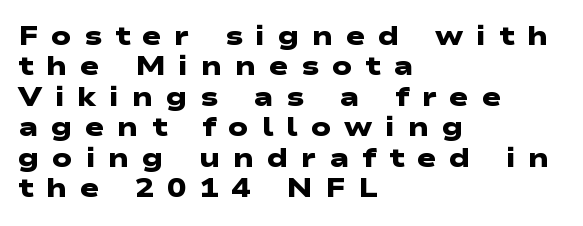
The image shows 26 px bold type; set left-aligned, line spacing 1.17x, unusually wide letter spacing (+0.49 em), not underlined.
